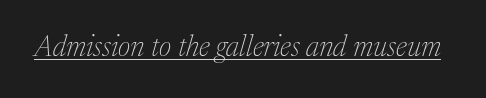
This rendering leaves character spacing at its baseline value. Heaviness? Minimal to ordinary, like unemphasized prose. Varying glyph widths throughout — classic text-font behaviour. The glyphs are accompanied by a horizontal stroke just below them.
